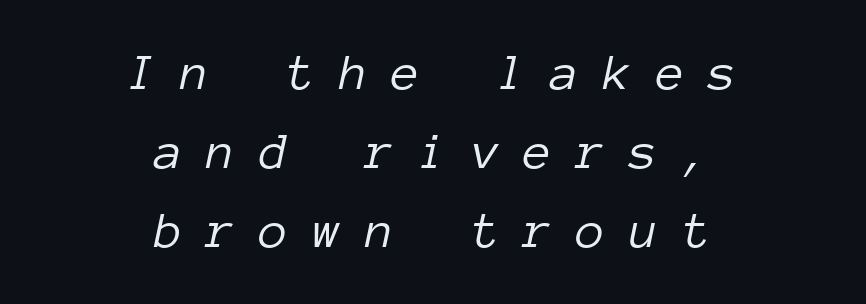
The image shows 52 px light type, italic (leaning right), monospaced; set centered, normal line spacing (1.52x), unusually wide letter spacing (+0.47 em), not underlined; low stroke contrast and a medium x-height.
